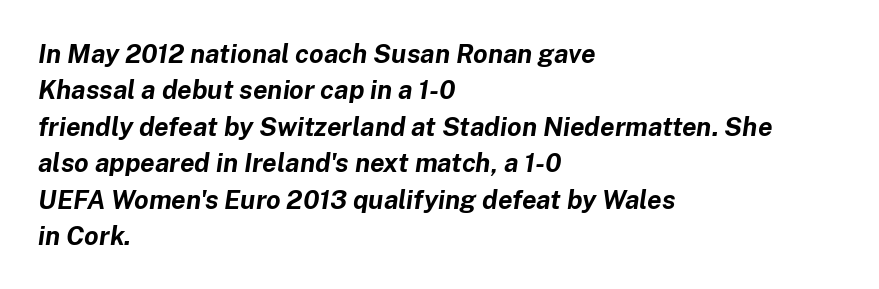
{"italic": "yes", "lean": "right", "slant_degrees": 8, "bold": "yes", "underline": "no", "align": "left", "line_spacing": "normal", "line_spacing_ratio": 1.4, "letter_spacing": "normal", "letter_spacing_em": 0.0, "glyph_px": 26}
